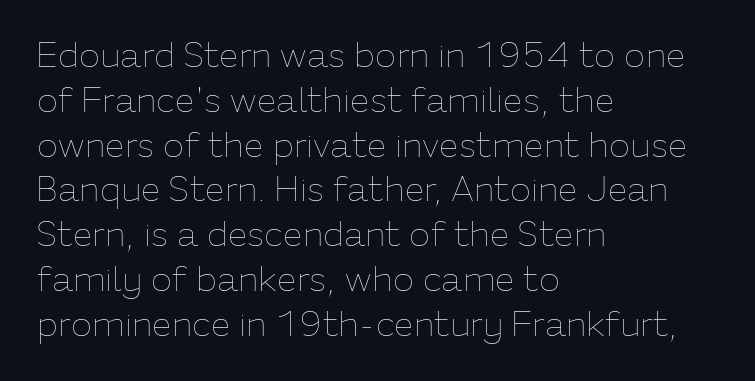
{"italic": "no", "bold": "no", "weight": "thin", "width": "normal", "stroke_contrast": "low", "x_height": "medium", "monospaced": "no", "underline": "no", "align": "left", "line_spacing": "normal", "line_spacing_ratio": 1.28, "letter_spacing": "normal", "letter_spacing_em": 0.0, "glyph_px": 35}
